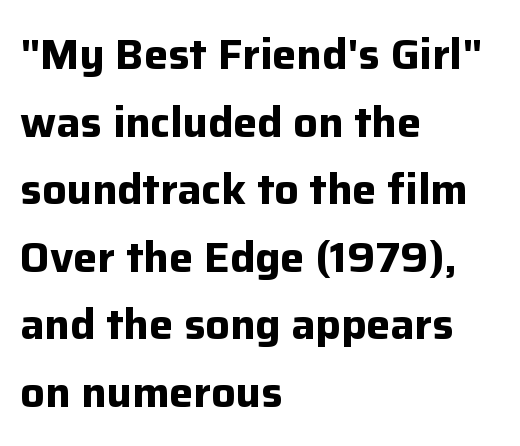
The tracking reads as untouched default to a designer's eye. Interline gaps are of average width in this sample. Does the weight exceed regular? Yes, all the way to bold. The compositor pushed each line to the left boundary. Ordinary non-slanted type is in use.
